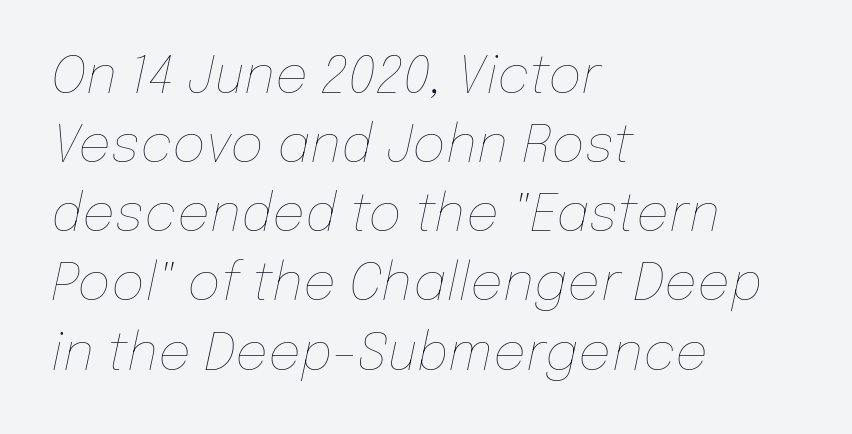
Rule under the text: the space is simply empty. Observe the lean: these are italic letterforms. The setting favours the left margin, as ordinary paragraphs usually do. Short note: letters normally spaced. A light-to-regular cut is what we see here. Proportional: the letters do not fall into vertical columns.
